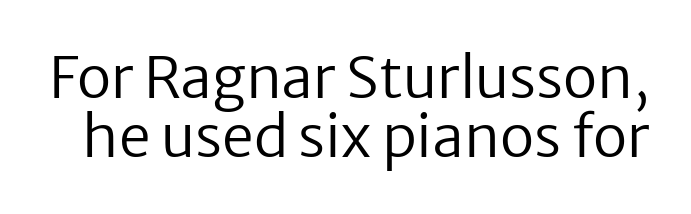
The string is rendered with underlining switched off. The passage shown is not bold in any degree. Is this a sans? Yes — the strokes have no serifs. Whoever set this chose condensed vertical rhythm over breathing room.
